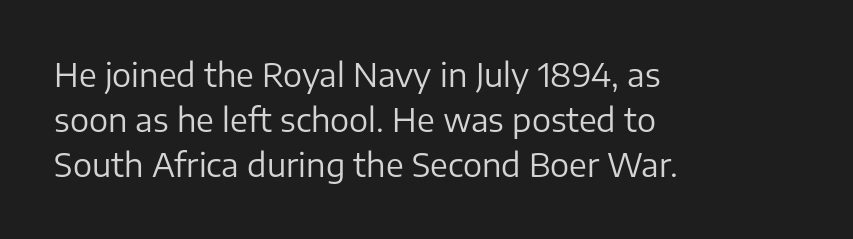
Q: Is the text bold? A: No.
Q: Is the text italic (slanted)? A: No, it is upright.
Q: Is the typeface a serif or a sans-serif typeface? A: Sans-serif.
Q: Is the text underlined? A: No.
Q: How is the paragraph aligned? A: Left-aligned.
Q: Is the spacing between letters normal or unusually wide? A: Normal.
Q: Is the spacing between lines tight, normal or loose? A: Normal.
Q: Width (condensed, normal, or wide)? A: Normal.
Q: Stroke contrast? A: Low.
Q: x-height? A: Medium.
Q: Monospaced? A: No.
